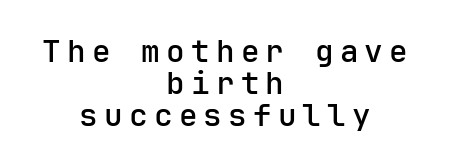
{"serif": "no", "italic": "no", "width": "normal", "stroke_contrast": "low", "x_height": "medium", "monospaced": "yes", "underline": "no", "align": "center", "line_spacing": "tight", "line_spacing_ratio": 1.04, "letter_spacing": "wide", "letter_spacing_em": 0.2, "glyph_px": 31}
